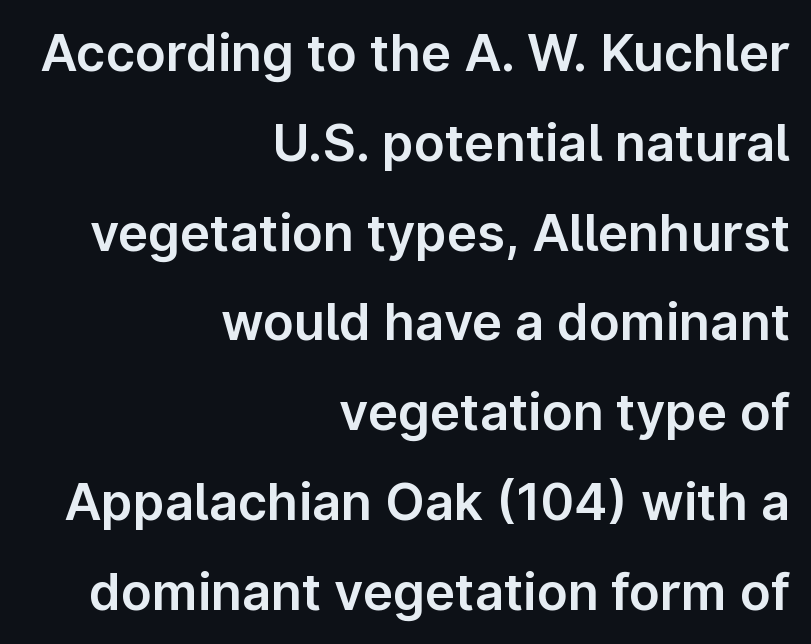
Q: Is the text italic (slanted)? A: No, it is upright.
Q: Is the typeface a serif or a sans-serif typeface? A: Sans-serif.
Q: Is the text underlined? A: No.
Q: How is the paragraph aligned? A: Right-aligned.
Q: Is the spacing between letters normal or unusually wide? A: Normal.
Q: Width (condensed, normal, or wide)? A: Normal.
Q: Stroke contrast? A: Low.
Q: x-height? A: Medium.
Q: Monospaced? A: No.
